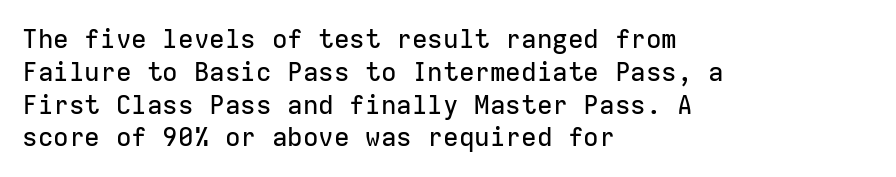
The image shows 26 px text type, upright; set left-aligned, normal line spacing (1.26x), normal letter spacing, not underlined.
